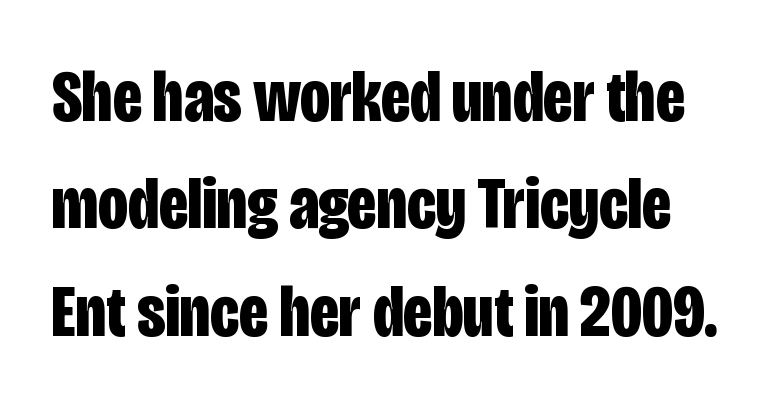
Q: Is the text bold? A: Yes.
Q: Is the text italic (slanted)? A: No, it is upright.
Q: Is the typeface a serif or a sans-serif typeface? A: Sans-serif.
Q: Is the text underlined? A: No.
Q: Is the spacing between letters normal or unusually wide? A: Normal.
Q: Is the spacing between lines tight, normal or loose? A: Normal.
Q: Width (condensed, normal, or wide)? A: Condensed.
Q: Stroke contrast? A: Low.
Q: x-height? A: Large.
Q: Monospaced? A: No.
